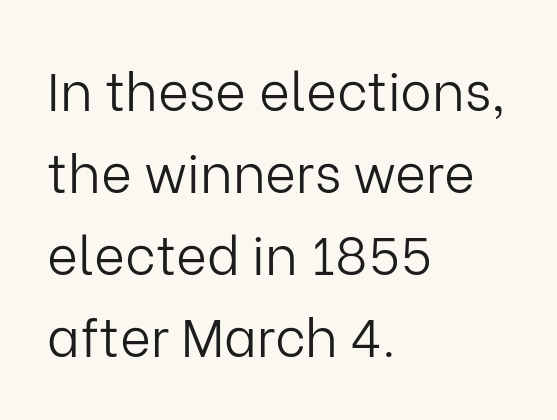
{"serif": "no", "italic": "no", "bold": "no", "weight": "light", "width": "normal", "stroke_contrast": "low", "x_height": "medium", "monospaced": "no", "underline": "no", "align": "left", "line_spacing": "normal", "line_spacing_ratio": 1.55, "letter_spacing": "normal", "letter_spacing_em": 0.0, "glyph_px": 53}
